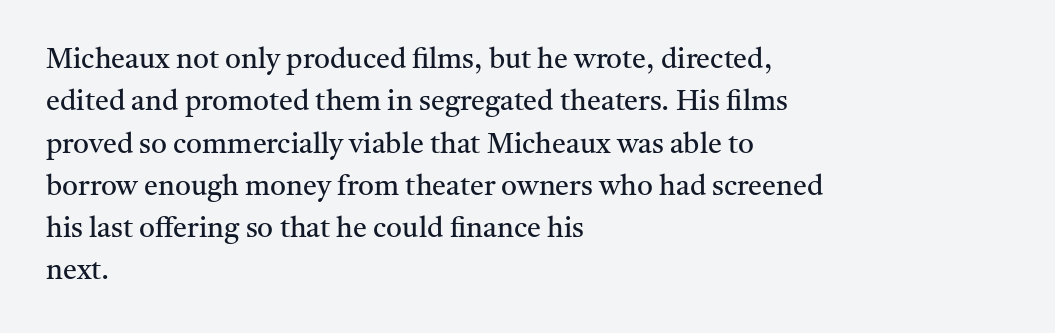
Short and long lines alike share a common starting point at left. The typography opts for an upright posture over an oblique one. This sample uses a serif face. The rendering uses natural spacing where letterforms have individual widths. Students, note that the glyphs here touch the page at normal intervals. Quick note: interline space is typical.
